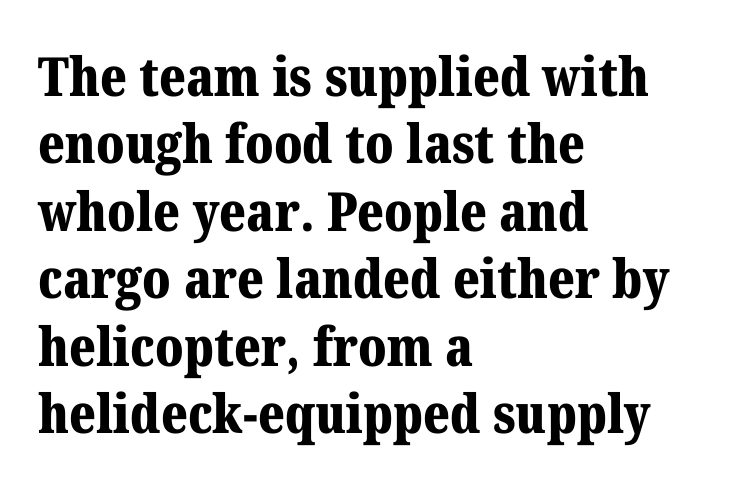
This is serif lettering, the kind often seen in printed books. Thick stems and heavy bowls — unmistakably bold. The rendering uses natural spacing where letterforms have individual widths. Look at the tracking — it's just the regular setting, nothing added.
